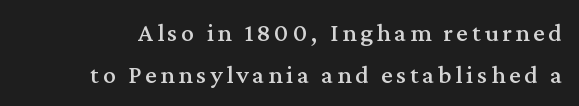
Posture: vertical. The designer left line spacing at the default. Any mark beneath the type? The region is blank.
